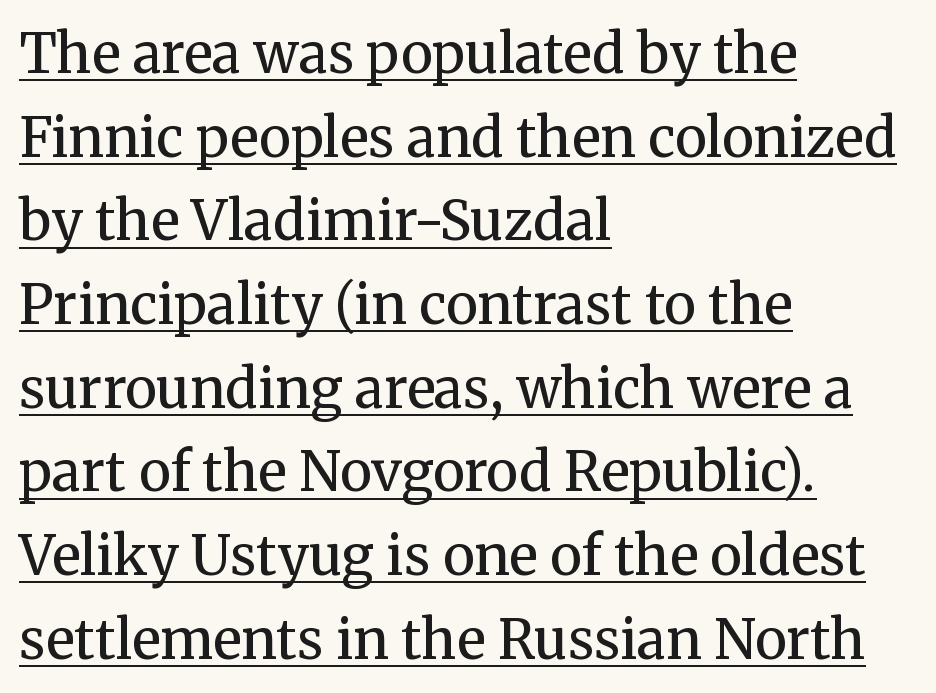
{"serif": "yes", "italic": "no", "bold": "no", "weight": "regular", "width": "normal", "stroke_contrast": "medium", "x_height": "medium", "monospaced": "no", "underline": "yes", "align": "left", "line_spacing": "normal", "line_spacing_ratio": 1.55, "letter_spacing": "normal", "letter_spacing_em": 0.0, "glyph_px": 54}
